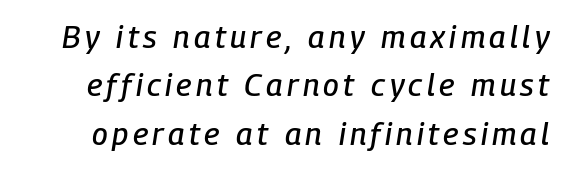
Q: Is the text italic (slanted)? A: Yes, it leans right by about 9 degrees.
Q: Is the text underlined? A: No.
Q: Is the spacing between lines tight, normal or loose? A: Normal.
Q: Width (condensed, normal, or wide)? A: Condensed.
Q: Stroke contrast? A: Low.
Q: x-height? A: Medium.
Q: Monospaced? A: No.
